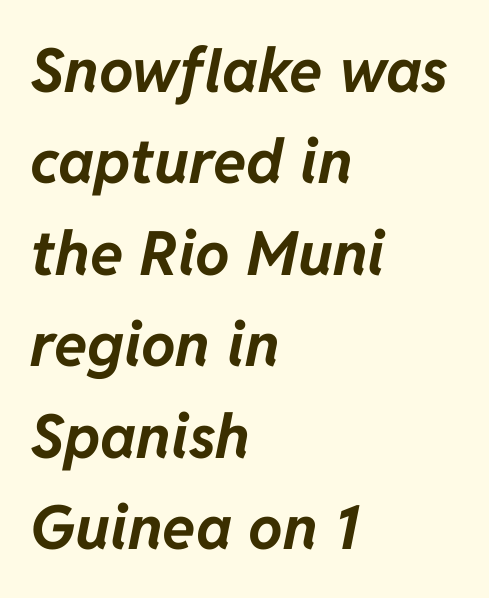
A clean baseline with only descenders dipping below it. If you drew a ruler down the left edge, every line would touch it. Do the characters align in a grid? No, the font is proportional. I'd describe the lettering as bold — thick and assertive. The axis of the letterforms is tilted away from vertical.
